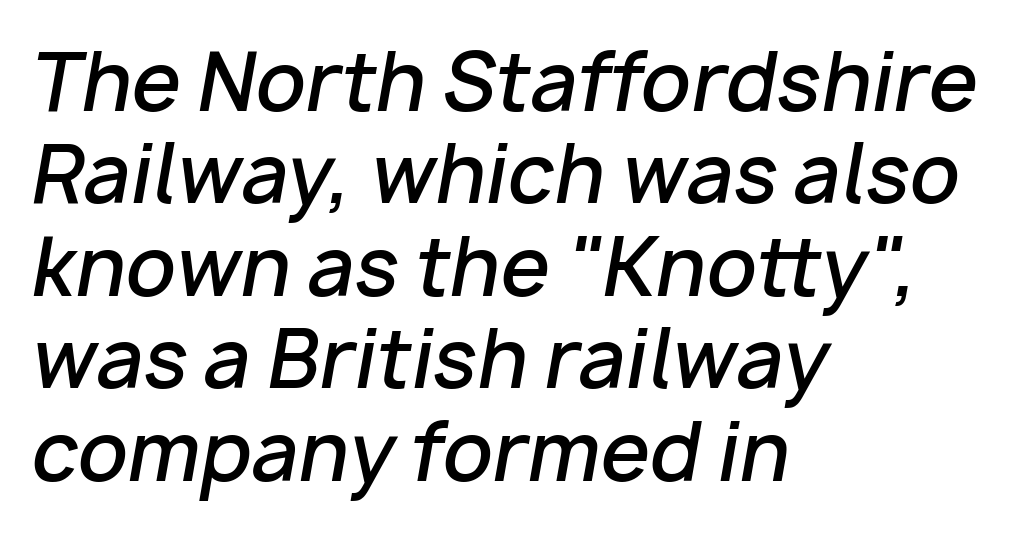
The image shows 79 px semibold type, italic (leaning right); set left-aligned, line spacing 1.17x, normal letter spacing, not underlined; low stroke contrast and a medium x-height.
